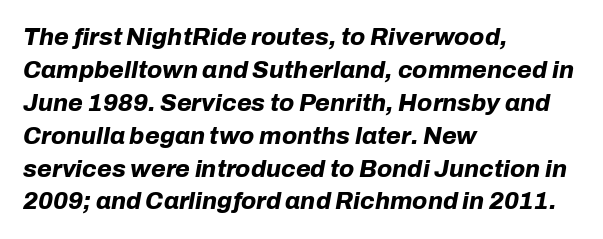
The image shows 24 px bold type, italic (leaning right); set left-aligned, normal line spacing (1.37x), normal letter spacing, not underlined.
